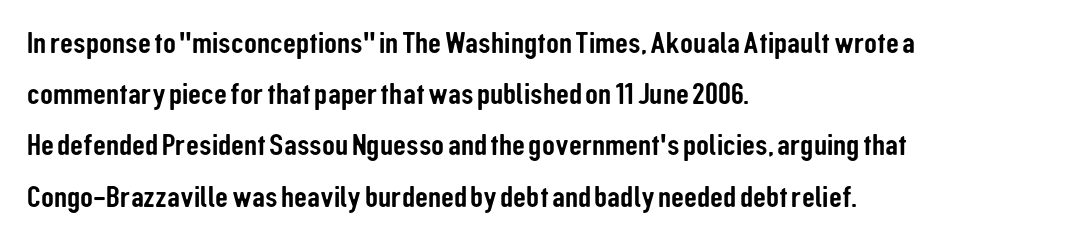
If you drew a ruler down the left edge, every line would touch it. Glyph-to-glyph distance matches everyday printed text. These lines are rendered in a variable-pitch font. Vertical strokes here are truly vertical. Evenly set lines give the paragraph a standard silhouette. Just letters on the line, the space beneath them empty.
